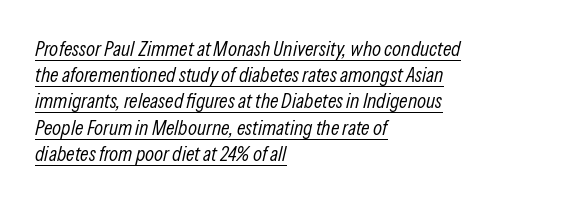
The image shows 21 px text type, italic (leaning right); set left-aligned, normal line spacing (1.25x), normal letter spacing, underlined.
